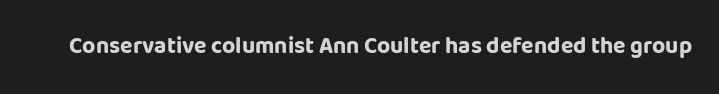
Notice how thick the strokes are: this is what a full bold looks like. In terms of letterspacing, this is plain default setting. The specimen omits any rule beneath the text block's lines. The lettering stays uniformly vertical, giving the passage a roman look.
